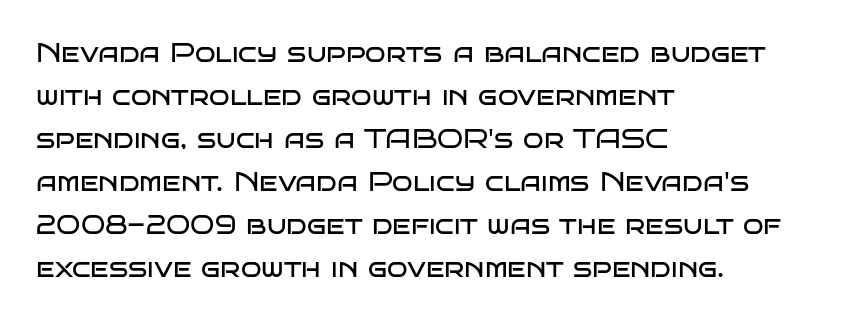
Q: Is the text bold? A: No.
Q: Is the text italic (slanted)? A: No, it is upright.
Q: Is the text underlined? A: No.
Q: How is the paragraph aligned? A: Left-aligned.
Q: Is the spacing between letters normal or unusually wide? A: Normal.
Q: Is the spacing between lines tight, normal or loose? A: Normal.
